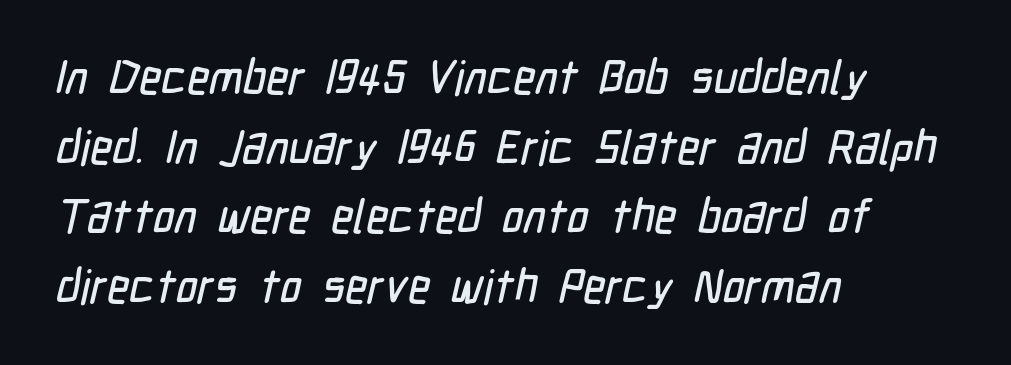
Spacing between characters is what you'd get straight out of the box. The space directly below the letters is spotless. A typesetter would label this face a sans. This sample is left-justified, so line endings fall wherever the words run out.
